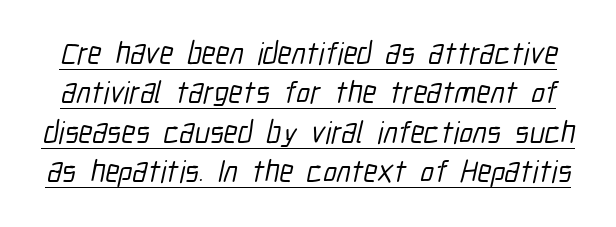
This block has exactly the height ordinary leading produces. This sample uses a sans-serif face. Does a line run under the words? Yes, clearly. Compared with typical body copy, the letter spacing here is the same. Think of a printed novel: that variable character pitch is what you see here.
